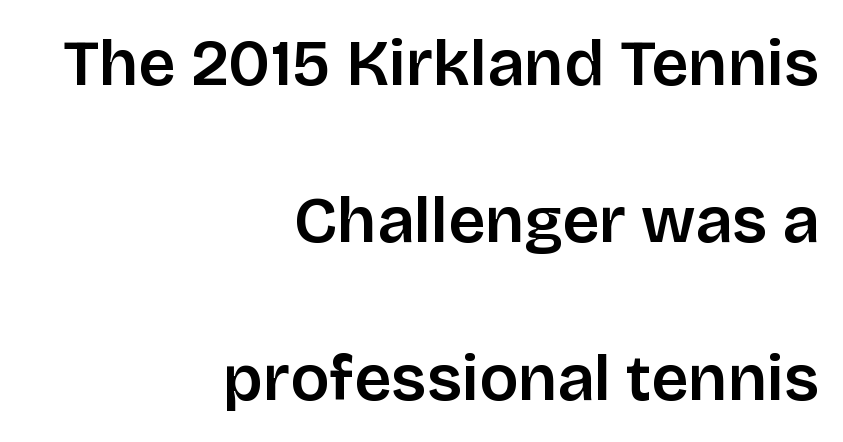
{"serif": "no", "italic": "no", "width": "normal", "stroke_contrast": "low", "x_height": "large", "monospaced": "no", "underline": "no", "align": "right", "line_spacing": "loose", "line_spacing_ratio": 2.42, "letter_spacing": "normal", "letter_spacing_em": 0.0, "glyph_px": 65}
